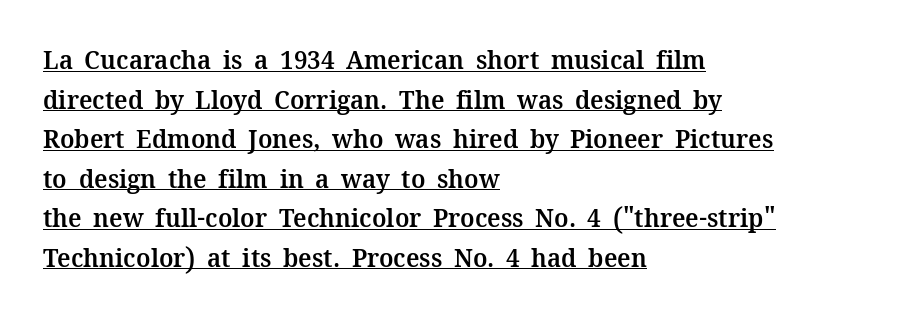
Leftover space on each line is placed entirely after the last word. Default kerning and tracking; the words read as compact shapes. Underlining? Definitely there. In terms of posture, this sample is upright. Each new line begins a customary step beneath the previous one.
